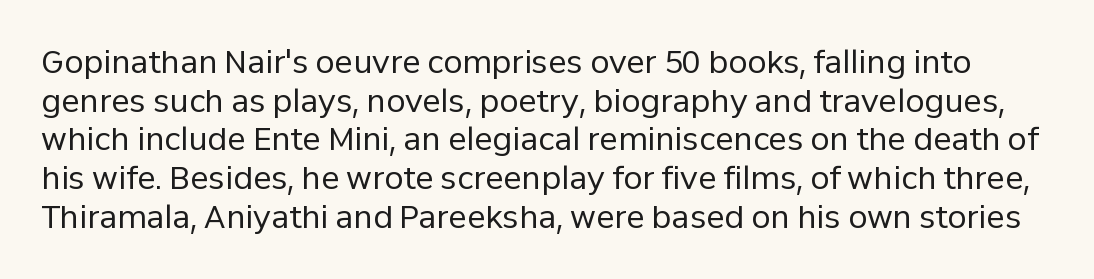
Q: Is the text bold? A: No.
Q: Is the text italic (slanted)? A: No, it is upright.
Q: Is the typeface a serif or a sans-serif typeface? A: Sans-serif.
Q: Is the text underlined? A: No.
Q: Is the spacing between letters normal or unusually wide? A: Normal.
Q: Is the spacing between lines tight, normal or loose? A: Normal.
Q: Width (condensed, normal, or wide)? A: Normal.
Q: Stroke contrast? A: Low.
Q: x-height? A: Medium.
Q: Monospaced? A: No.
